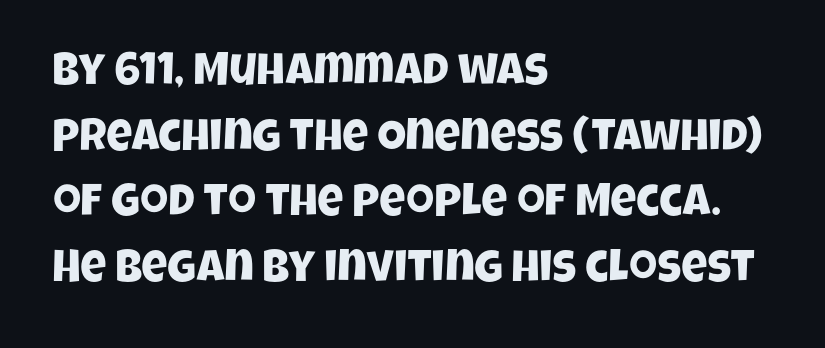
The image shows 45 px condensed sans-serif type; set left-aligned, normal line spacing (1.46x), normal letter spacing, not underlined; low stroke contrast and a large x-height.
